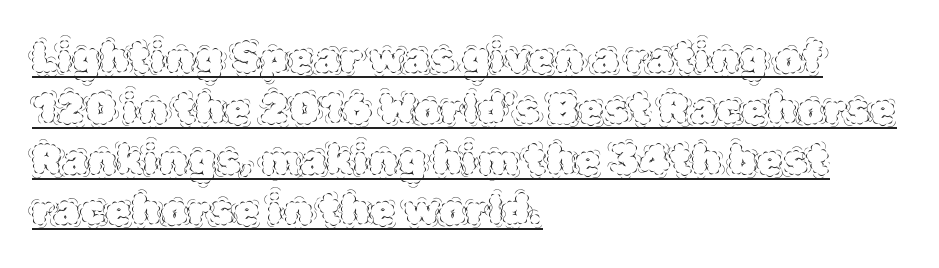
Q: Is the text bold? A: No.
Q: Is the text italic (slanted)? A: No, it is upright.
Q: Is the text underlined? A: Yes.
Q: How is the paragraph aligned? A: Left-aligned.
Q: Is the spacing between letters normal or unusually wide? A: Normal.
Q: Width (condensed, normal, or wide)? A: Normal.
Q: x-height? A: Large.
Q: Monospaced? A: No.
